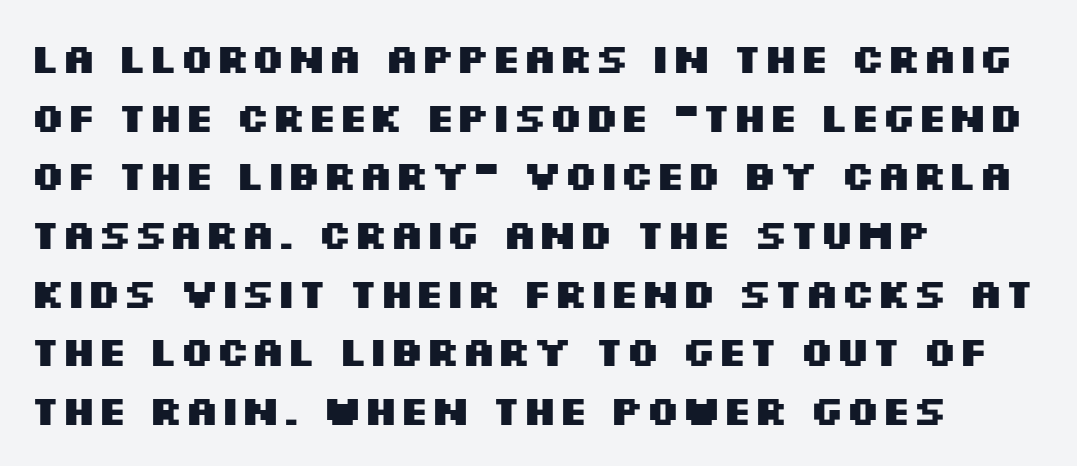
I'd call this a sans setting — the letters go barefoot. The specimen reads as upright at a glance. Think of a printed novel: that variable character pitch is what you see here. The lines in this sample share a left origin and differ only in where they stop.
